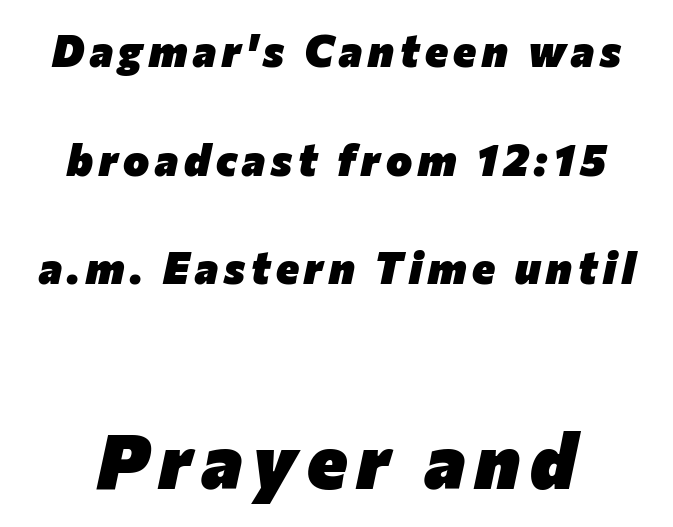
{"italic": "yes", "lean": "right", "slant_degrees": 12, "bold": "yes", "weight": "heavy", "width": "normal", "stroke_contrast": "low", "x_height": "medium", "monospaced": "no", "underline": "no", "line_spacing": "loose", "line_spacing_ratio": 2.47, "larger_block": "second", "size_ratio": 1.75, "glyph_px": 77}
